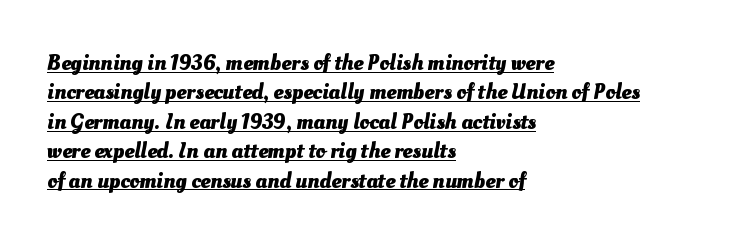
{"bold": "yes", "underline": "yes", "align": "left", "line_spacing": "normal", "line_spacing_ratio": 1.34, "letter_spacing": "normal", "letter_spacing_em": 0.0, "glyph_px": 22}
